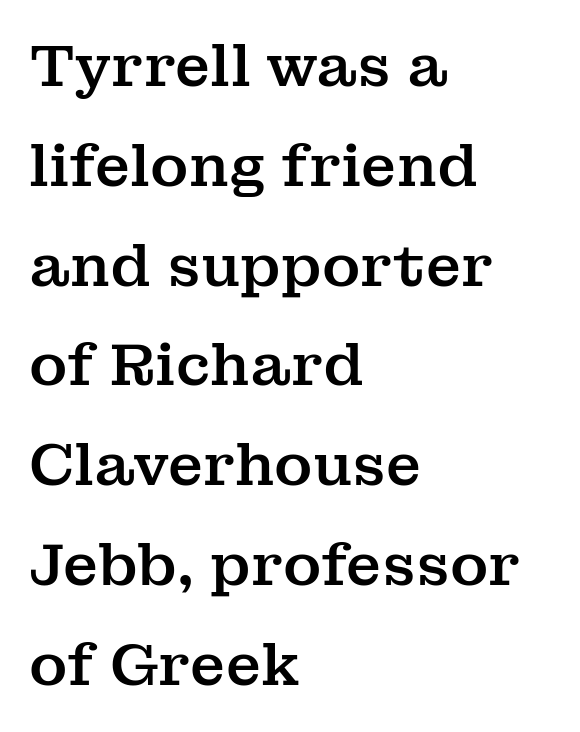
Q: Is the text italic (slanted)? A: No, it is upright.
Q: Is the typeface a serif or a sans-serif typeface? A: Serif.
Q: Is the text underlined? A: No.
Q: How is the paragraph aligned? A: Left-aligned.
Q: Is the spacing between letters normal or unusually wide? A: Normal.
Q: Width (condensed, normal, or wide)? A: Normal.
Q: Stroke contrast? A: Medium.
Q: x-height? A: Medium.
Q: Monospaced? A: No.
